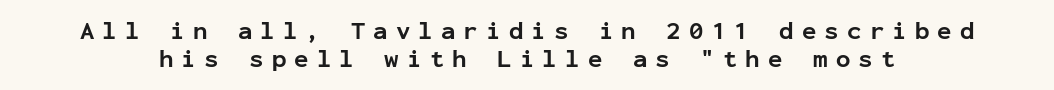
Q: Is the text bold? A: Yes.
Q: Is the text italic (slanted)? A: No, it is upright.
Q: Is the text underlined? A: No.
Q: Is the spacing between letters normal or unusually wide? A: Unusually wide.
